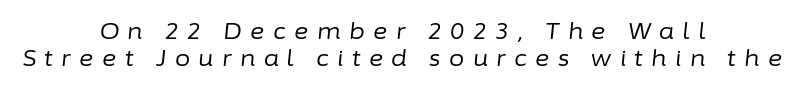
Q: Is the text bold? A: No.
Q: Is the text italic (slanted)? A: Yes, it leans right by about 6 degrees.
Q: Is the text underlined? A: No.
Q: How is the paragraph aligned? A: Centered.
Q: Is the spacing between letters normal or unusually wide? A: Unusually wide.
Q: Is the spacing between lines tight, normal or loose? A: Normal.
